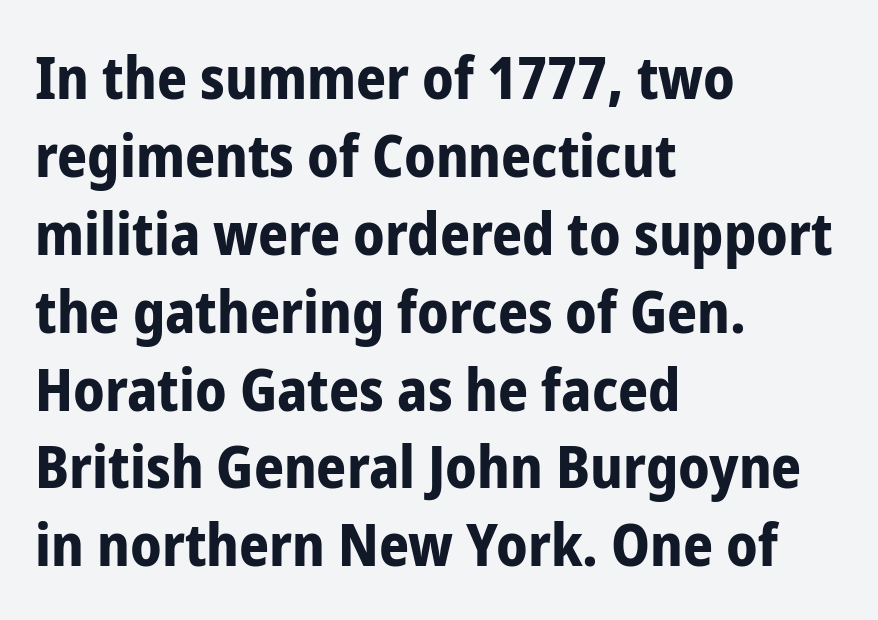
Each letter keeps its own natural width here, so spacing adapts to shape. Nothing sits at the stroke ends, so this counts as sans-serif. Its strokes are broad and dark, the hallmark of bold type. Does extra space separate the letters? No, they use regular spacing.
